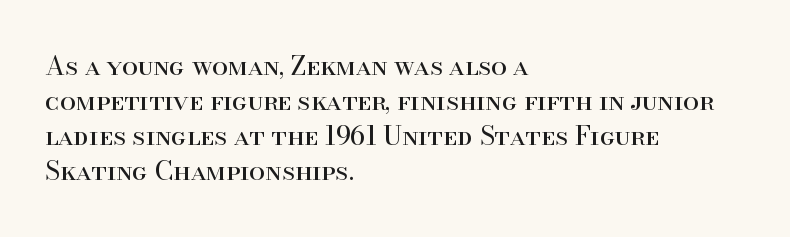
The image shows 26 px text type, upright; set left-aligned, normal line spacing (1.35x), normal letter spacing, not underlined.
